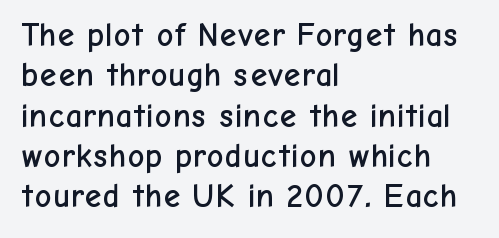
The image shows 33 px sans-serif type, upright; set left-aligned, line spacing 1.22x, normal letter spacing, not underlined; low stroke contrast and a medium x-height.
